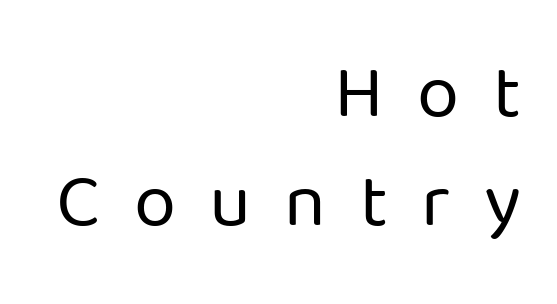
Q: Is the text bold? A: No.
Q: Is the text italic (slanted)? A: No, it is upright.
Q: Is the typeface a serif or a sans-serif typeface? A: Sans-serif.
Q: Is the text underlined? A: No.
Q: How is the paragraph aligned? A: Right-aligned.
Q: Is the spacing between letters normal or unusually wide? A: Unusually wide.
Q: Is the spacing between lines tight, normal or loose? A: Normal.
Q: Width (condensed, normal, or wide)? A: Normal.
Q: Stroke contrast? A: Low.
Q: x-height? A: Medium.
Q: Monospaced? A: No.
